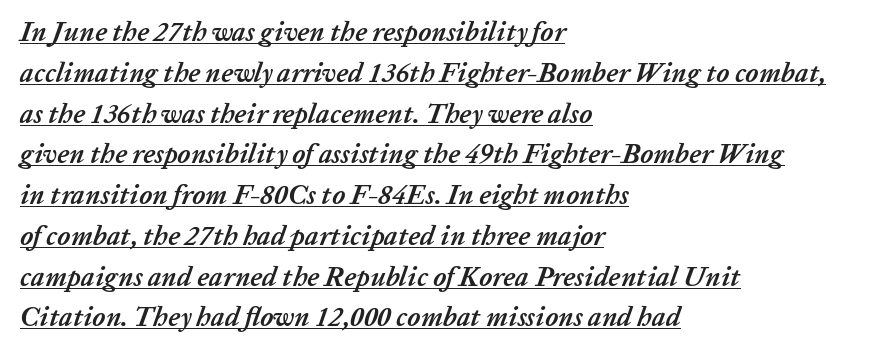
Q: Is the text bold? A: Yes.
Q: Is the text italic (slanted)? A: Yes, it leans right by about 20 degrees.
Q: Is the text underlined? A: Yes.
Q: How is the paragraph aligned? A: Left-aligned.
Q: Is the spacing between letters normal or unusually wide? A: Normal.
Q: Is the spacing between lines tight, normal or loose? A: Normal.
